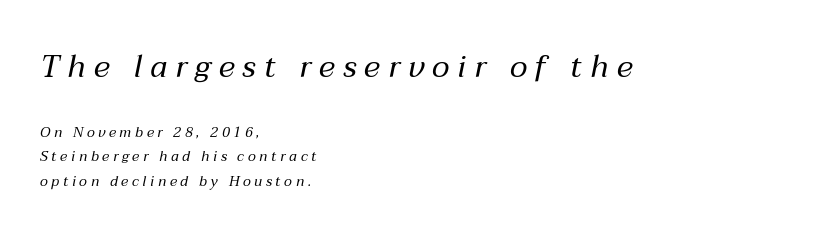
Weight: in the light-to-regular range. The strip under each line holds only bare page. The passage shown is typed in a proportional face where columns would drift. Size hierarchy here favors the leading block over the trailing one. The rendering applies a slant to the glyphs.
